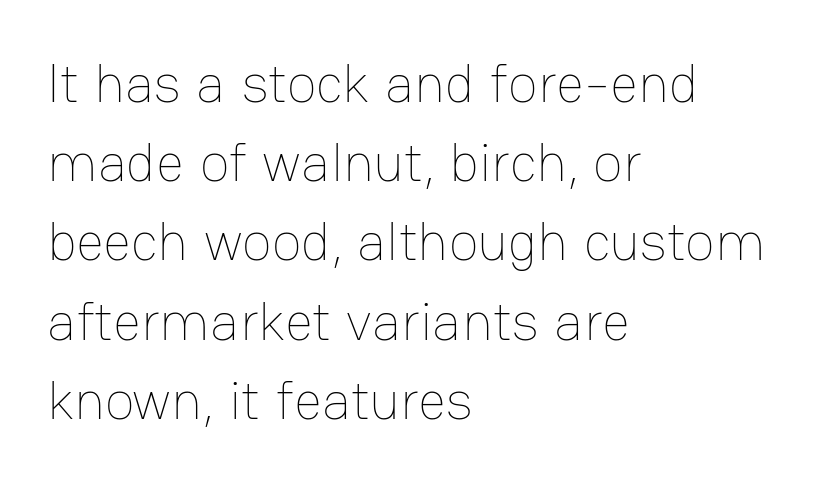
The image shows 55 px thin type, upright; set left-aligned, normal line spacing (1.44x), normal letter spacing, not underlined; low stroke contrast and a medium x-height.
